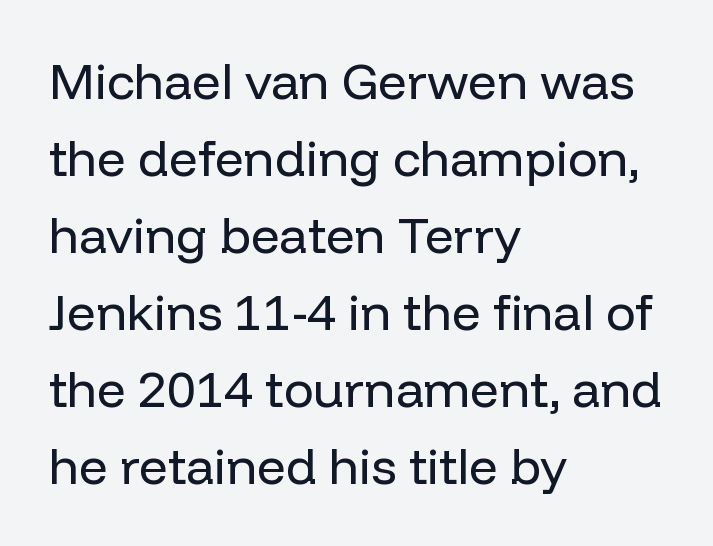
Q: Is the text bold? A: No.
Q: Is the text italic (slanted)? A: No, it is upright.
Q: Is the typeface a serif or a sans-serif typeface? A: Sans-serif.
Q: Is the text underlined? A: No.
Q: How is the paragraph aligned? A: Left-aligned.
Q: Is the spacing between letters normal or unusually wide? A: Normal.
Q: Is the spacing between lines tight, normal or loose? A: Normal.
Q: Width (condensed, normal, or wide)? A: Normal.
Q: Stroke contrast? A: Low.
Q: x-height? A: Medium.
Q: Monospaced? A: No.
